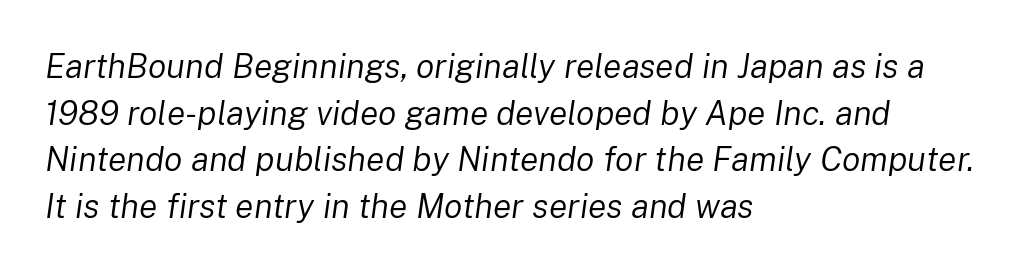
The space directly below the letters is spotless. The rendering anchors every line to the left-hand side. Compared with ordinary roman type, these characters are visibly tilted. Vertically, the passage feels balanced, rows spaced as you'd expect.
